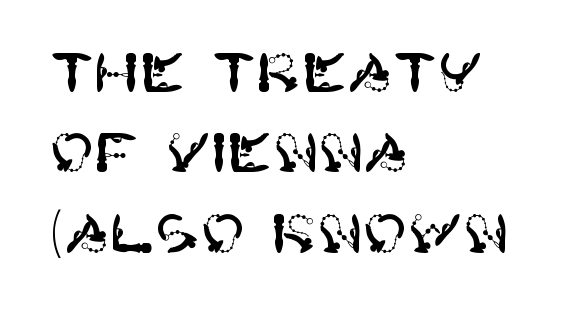
These lines stack with their left ends in a neat column. In terms of letterform style, serifs are entirely absent. Letter spacing: default. Quick note: not italic, upright. Horizontal bands of white between lines are of average thickness.
